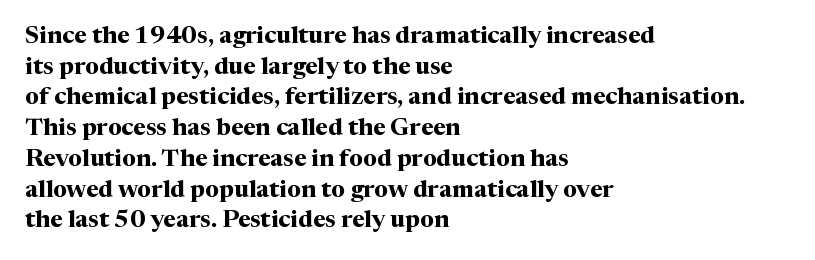
{"italic": "no", "bold": "yes", "underline": "no", "align": "left", "line_spacing": "normal", "line_spacing_ratio": 1.28, "letter_spacing": "normal", "letter_spacing_em": 0.0, "glyph_px": 24}
